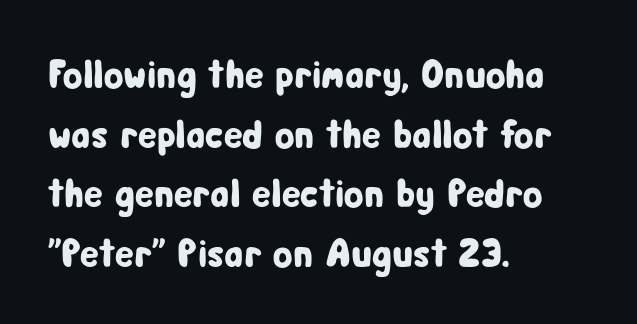
The image shows 40 px condensed sans-serif type, upright; set left-aligned, normal line spacing (1.49x), normal letter spacing, not underlined; low stroke contrast and a medium x-height.
